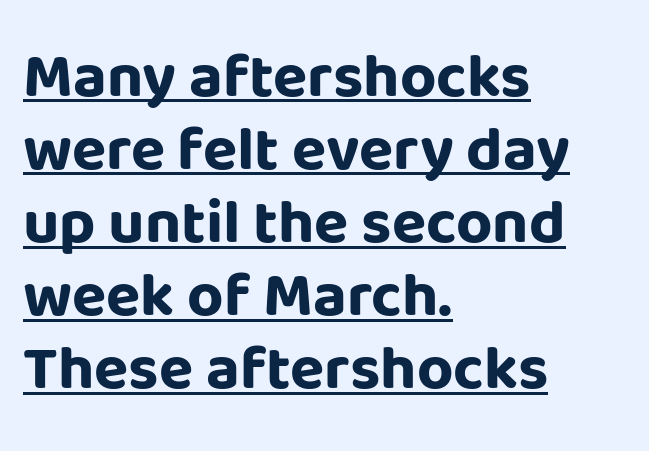
These lines are composed in type without serifs. In terms of posture, this sample is upright. Nobody touched the tracking dial on this one. The paragraph shown leans on its left margin. Typographic density is high because the face is bold. Here the designer chose a conventional face with non-uniform glyph widths.
